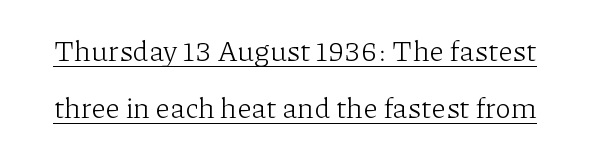
The image shows 29 px light serif type, upright; set loose line spacing (1.95x), normal letter spacing, underlined; low stroke contrast and a medium x-height.
